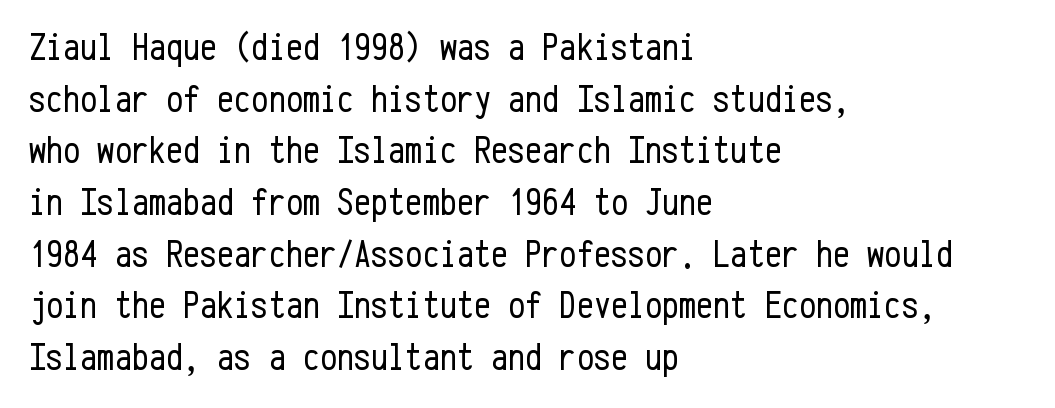
{"serif": "no", "italic": "no", "bold": "no", "weight": "regular", "width": "condensed", "stroke_contrast": "low", "x_height": "medium", "monospaced": "yes", "underline": "no", "align": "left", "line_spacing": "normal", "line_spacing_ratio": 1.36, "letter_spacing": "normal", "letter_spacing_em": 0.0, "glyph_px": 38}
